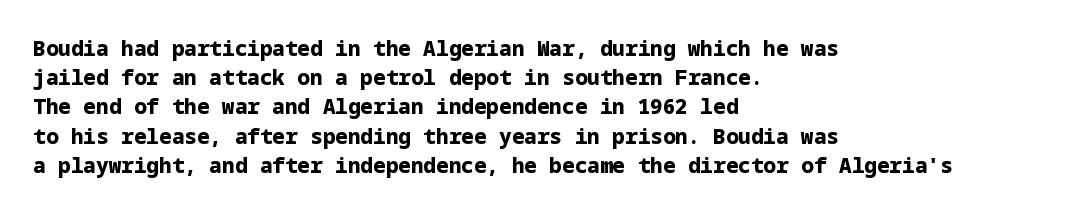
{"italic": "no", "bold": "yes", "underline": "no", "align": "left", "line_spacing": "normal", "line_spacing_ratio": 1.39, "letter_spacing": "normal", "letter_spacing_em": 0.0, "glyph_px": 21}
